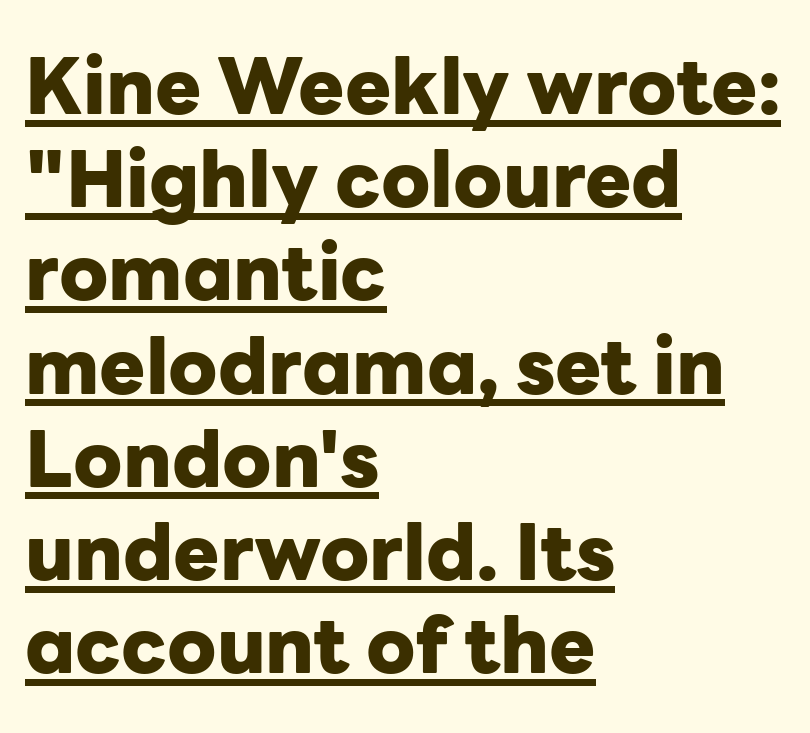
The image shows 77 px heavy sans-serif type, upright; set left-aligned, line spacing 1.21x, normal letter spacing, underlined; low stroke contrast and a medium x-height.
